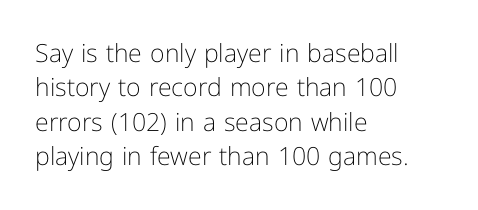
The image shows 25 px text type, upright; set left-aligned, normal line spacing (1.38x), normal letter spacing, not underlined.
